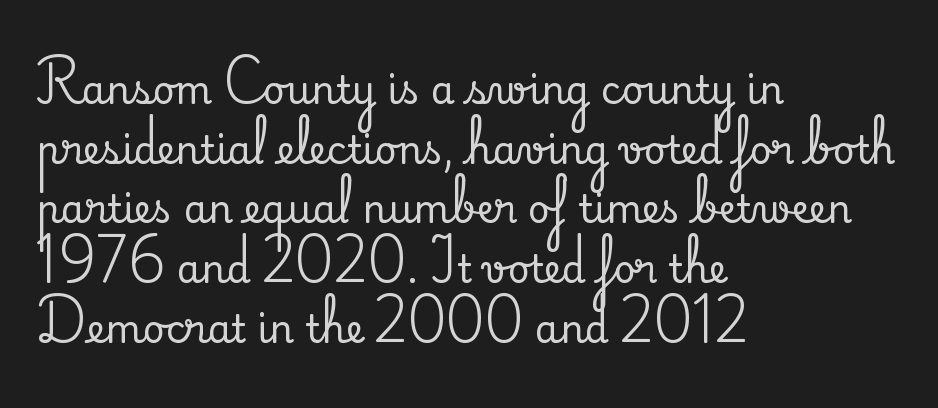
Q: Is the text italic (slanted)? A: No, it is upright.
Q: Is the typeface a serif or a sans-serif typeface? A: Serif.
Q: Is the text underlined? A: No.
Q: How is the paragraph aligned? A: Left-aligned.
Q: Is the spacing between letters normal or unusually wide? A: Normal.
Q: Is the spacing between lines tight, normal or loose? A: Normal.
Q: Width (condensed, normal, or wide)? A: Normal.
Q: Stroke contrast? A: Medium.
Q: x-height? A: Small.
Q: Monospaced? A: No.
